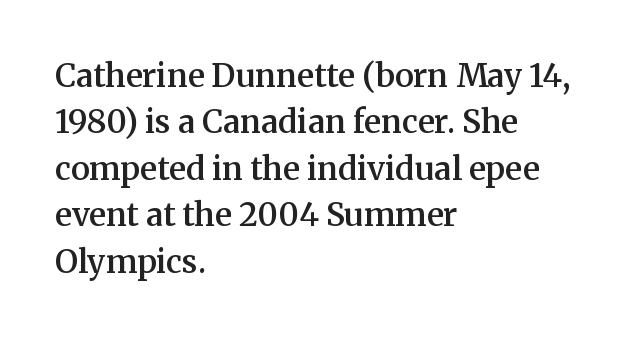
Q: Is the text bold? A: Semi-bold.
Q: Is the text italic (slanted)? A: No, it is upright.
Q: Is the typeface a serif or a sans-serif typeface? A: Serif.
Q: Is the text underlined? A: No.
Q: How is the paragraph aligned? A: Left-aligned.
Q: Is the spacing between letters normal or unusually wide? A: Normal.
Q: Is the spacing between lines tight, normal or loose? A: Normal.
Q: Width (condensed, normal, or wide)? A: Normal.
Q: Stroke contrast? A: Medium.
Q: x-height? A: Medium.
Q: Monospaced? A: No.
